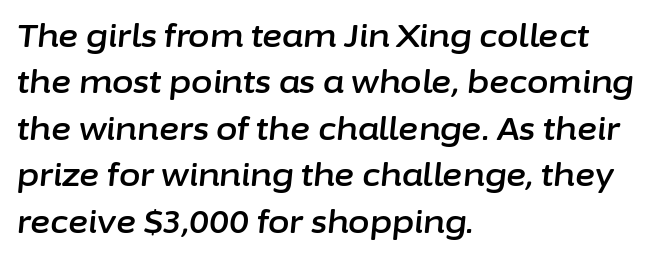
The image shows 31 px text type, italic (leaning right); set left-aligned, normal line spacing (1.5x), normal letter spacing, not underlined; low stroke contrast and a medium x-height.
